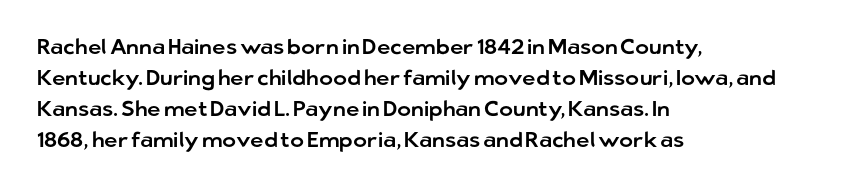
{"italic": "no", "underline": "no", "align": "left", "line_spacing": "normal", "line_spacing_ratio": 1.47, "letter_spacing": "normal", "letter_spacing_em": 0.0, "glyph_px": 21}
